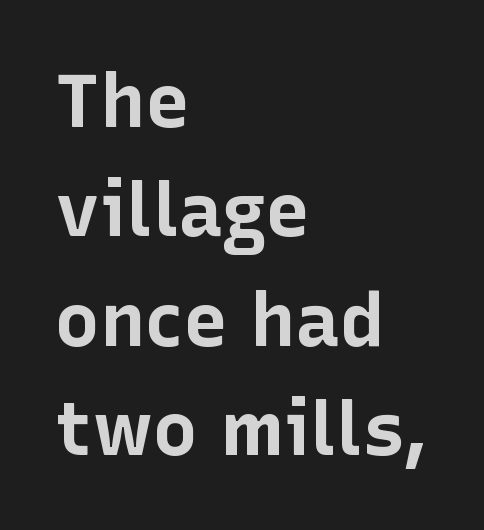
Is this a fixed-width face? No — the glyphs have proportional, varying widths. This is heavy type, rendered in bold. Summary of vertical rhythm: regular, with standard interline spacing. In CSS terms this would be text-align: left. Do the letters lean? They stand straight. Underlining? Definitely not there.
